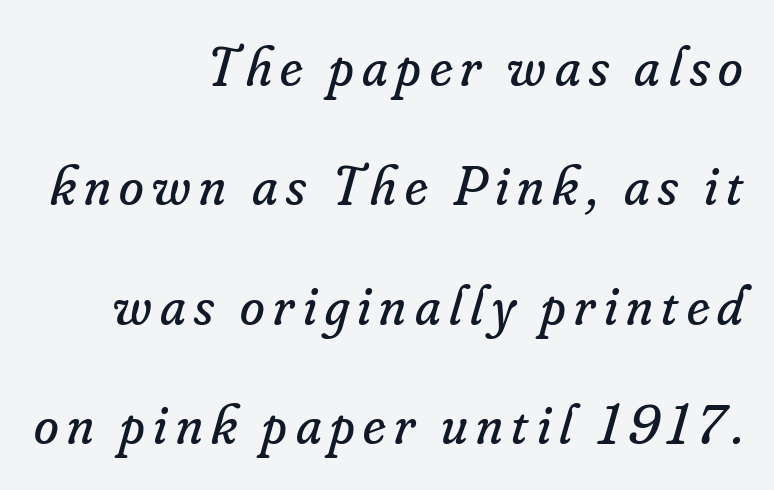
The image shows 56 px regular-weight serif type, italic (leaning right); set right-aligned, loose line spacing (2.13x), not underlined; low stroke contrast and a small x-height.
